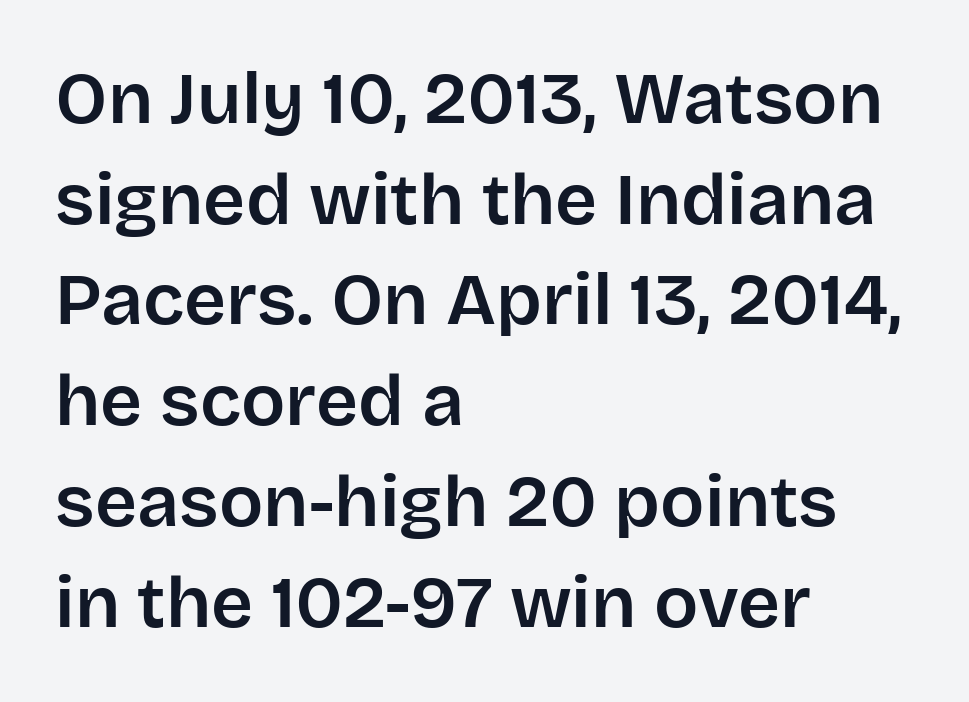
The rendering uses a moderate line-height, typical for paragraphs. Looks like regular typesetting: each glyph gets only the width it needs. Serifs: no, the terminals of the letterforms are clean. Honestly, the letter spacing is just normal — you wouldn't notice it. A roman cut, with each character standing at attention. If you drew a ruler down the left edge, every line would touch it.
